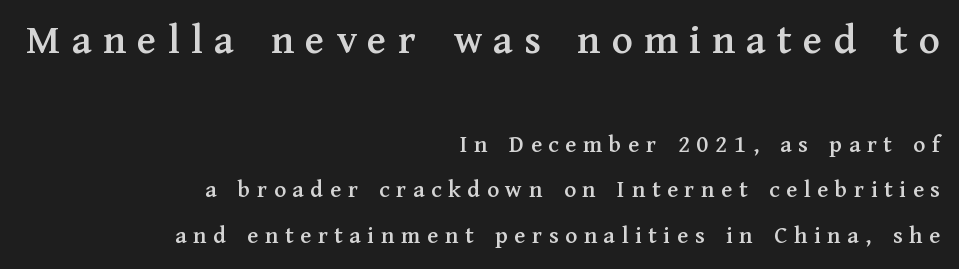
{"serif": "yes", "italic": "no", "width": "normal", "stroke_contrast": "medium", "x_height": "medium", "monospaced": "no", "underline": "no", "align": "right", "line_spacing_ratio": 1.82, "letter_spacing": "wide", "letter_spacing_em": 0.26, "larger_block": "first", "size_ratio": 1.72, "glyph_px": 43}
